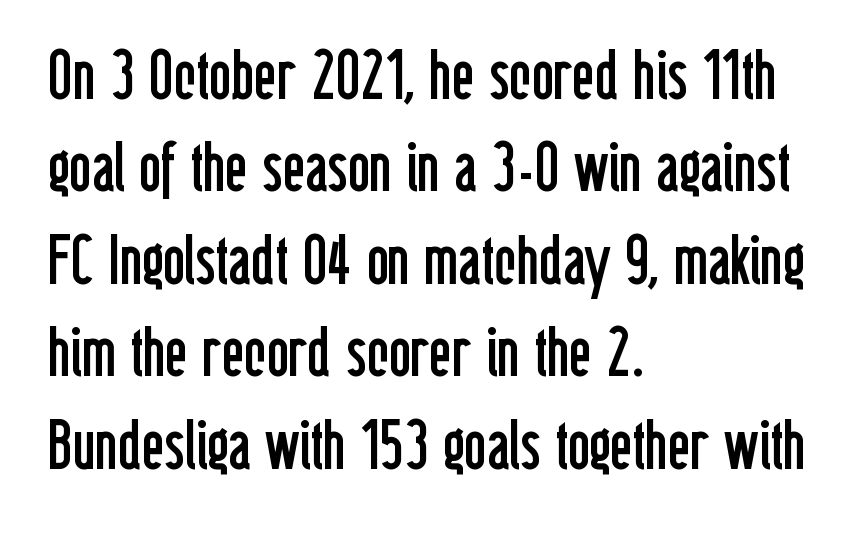
{"serif": "no", "italic": "no", "bold": "no", "weight": "regular", "width": "condensed", "stroke_contrast": "low", "x_height": "medium", "monospaced": "no", "underline": "no", "align": "left", "line_spacing": "normal", "line_spacing_ratio": 1.36, "letter_spacing": "normal", "letter_spacing_em": 0.0, "glyph_px": 68}
